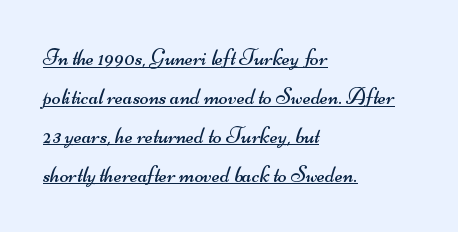
The image shows 23 px text type; set left-aligned, normal line spacing (1.69x), normal letter spacing, underlined.
